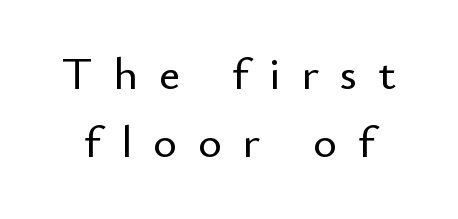
Character widths vary here, with narrow letters taking less room than wide ones. The tracking jumps out immediately: characters are airy and widely separated. Underline: absent. Grotesque or geometric, the face here clearly has no serifs. Does the lettering tilt? It doesn't — this is upright. The block of text has a typical density, with ordinary space between rows.
